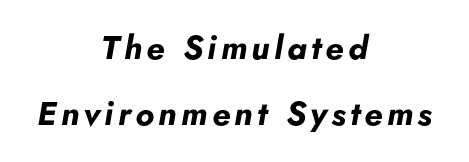
Is the type bold? Yes — the strokes are clearly thick and heavy. The whole block is typeset with a tilt. Teacher's note: observe the equal gaps on both sides — that is centered alignment. The glyphs are unaccompanied by any horizontal stroke below them. Looks like regular typesetting: each glyph gets only the width it needs.
